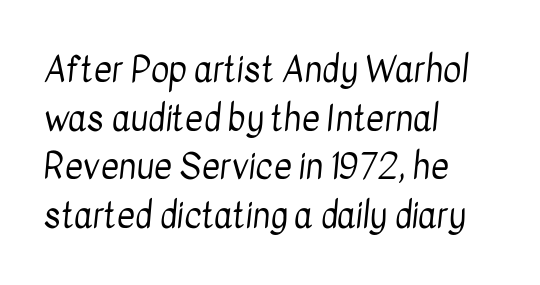
Every row of glyphs begins at an identical x-position on the left. The letters carry no serifs — their stems end cleanly without finishing strokes. The glyphs are unaccompanied by any horizontal stroke below them. Character widths vary here, with narrow letters taking less room than wide ones. The letterforms sit shoulder to shoulder at normal distance.
